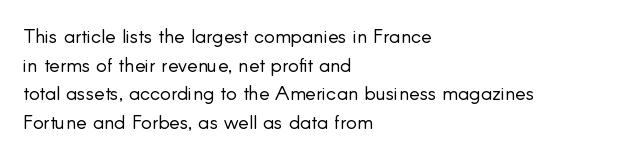
{"italic": "no", "bold": "no", "underline": "no", "align": "left", "line_spacing": "normal", "line_spacing_ratio": 1.43, "letter_spacing": "normal", "letter_spacing_em": 0.0, "glyph_px": 20}
